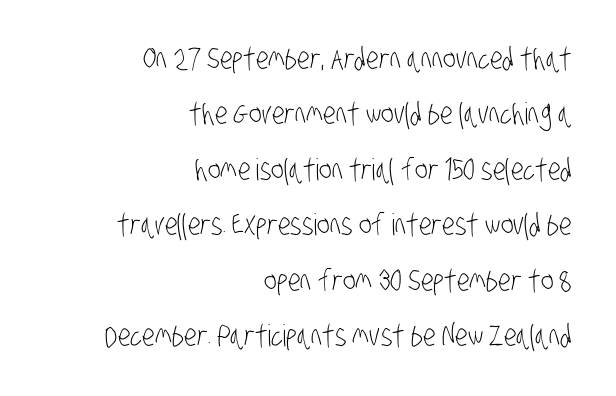
Compared with a flush-left layout, this one pins lines to the opposite, right side. The weight tops out at a normal text grade. Short note: letters normally spaced. Check the space under the baseline: it is left empty.
